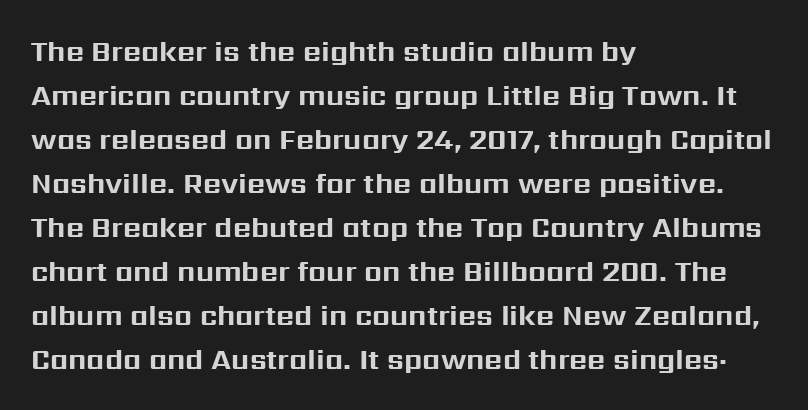
This is the regular roman posture of the typeface. A typesetter would label this face a sans. A typesetter would call this proportional, since set widths differ per character. The letters sit at their default tracking, neither squeezed nor spread.
